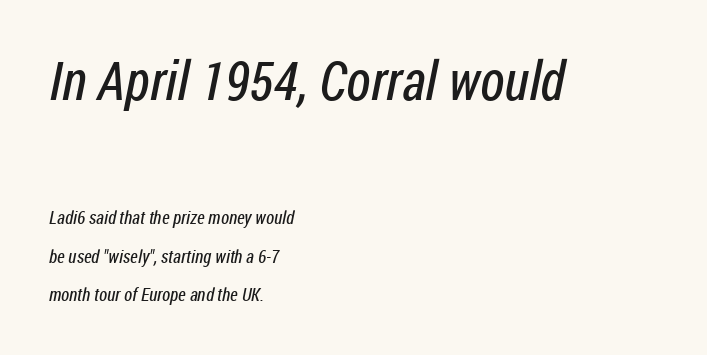
{"serif": "no", "bold": "no", "weight": "regular", "width": "condensed", "stroke_contrast": "low", "x_height": "medium", "monospaced": "no", "underline": "no", "align": "left", "line_spacing": "loose", "line_spacing_ratio": 2.13, "letter_spacing": "normal", "letter_spacing_em": 0.0, "larger_block": "first", "size_ratio": 3.0, "glyph_px": 54}
